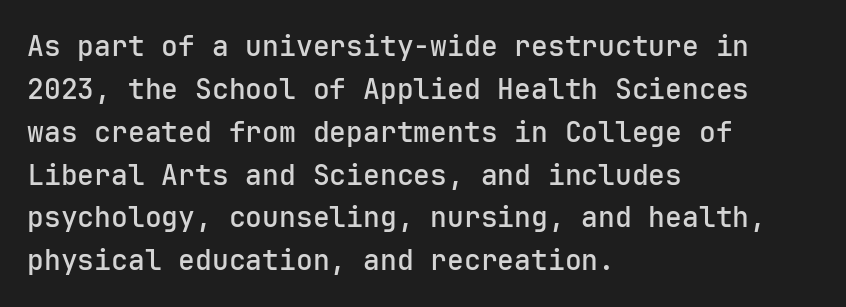
The image shows 28 px semibold sans-serif type, upright; set left-aligned, normal line spacing (1.53x), normal letter spacing, not underlined; low stroke contrast and a medium x-height.
